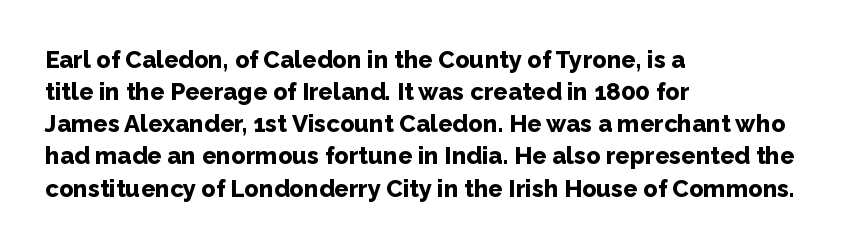
The image shows 24 px bold type, upright; set left-aligned, normal line spacing (1.34x), normal letter spacing, not underlined.
